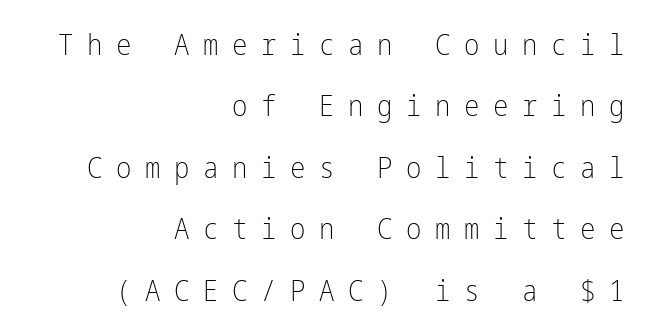
Q: Is the text bold? A: No.
Q: Is the text italic (slanted)? A: No, it is upright.
Q: Is the typeface a serif or a sans-serif typeface? A: Sans-serif.
Q: Is the text underlined? A: No.
Q: How is the paragraph aligned? A: Right-aligned.
Q: Is the spacing between letters normal or unusually wide? A: Unusually wide.
Q: Is the spacing between lines tight, normal or loose? A: Loose.
Q: Width (condensed, normal, or wide)? A: Condensed.
Q: Stroke contrast? A: Low.
Q: x-height? A: Medium.
